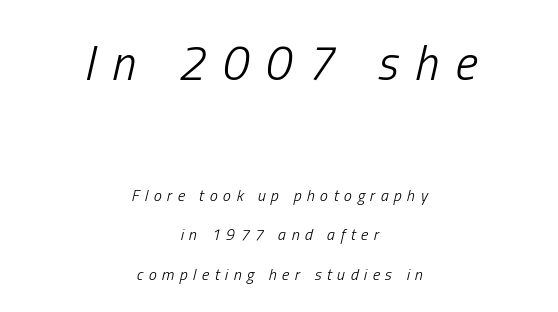
{"italic": "yes", "lean": "right", "slant_degrees": 13, "bold": "no", "weight": "light", "width": "condensed", "stroke_contrast": "low", "x_height": "medium", "monospaced": "no", "underline": "no", "align": "center", "line_spacing": "loose", "line_spacing_ratio": 2.47, "letter_spacing": "wide", "letter_spacing_em": 0.34, "larger_block": "first", "size_ratio": 3.0, "glyph_px": 48}
